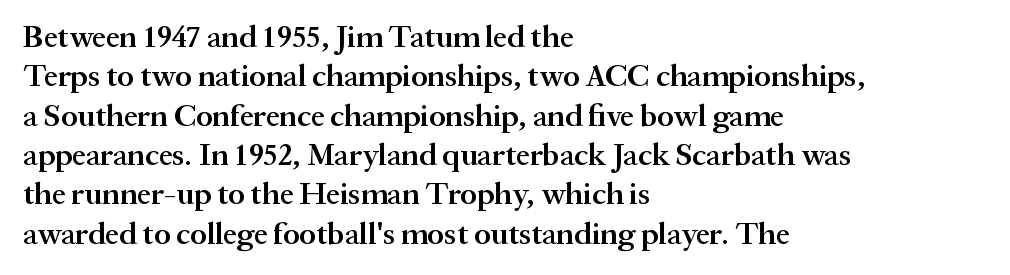
The image shows 31 px semibold serif type, upright; set left-aligned, normal line spacing (1.27x), normal letter spacing, not underlined; medium stroke contrast and a medium x-height.
